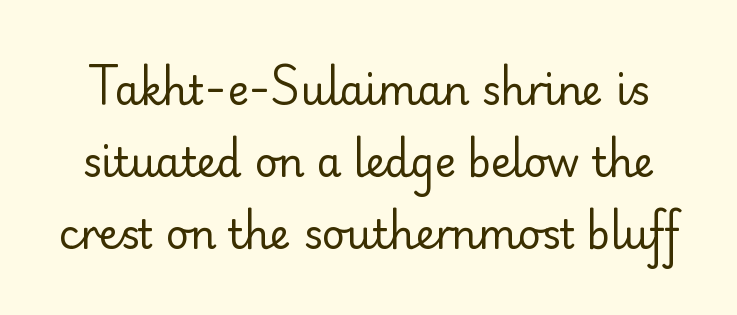
{"serif": "no", "italic": "no", "bold": "no", "weight": "regular", "width": "normal", "stroke_contrast": "low", "x_height": "small", "monospaced": "no", "underline": "no", "line_spacing_ratio": 1.8, "letter_spacing": "normal", "letter_spacing_em": 0.0, "glyph_px": 40}
